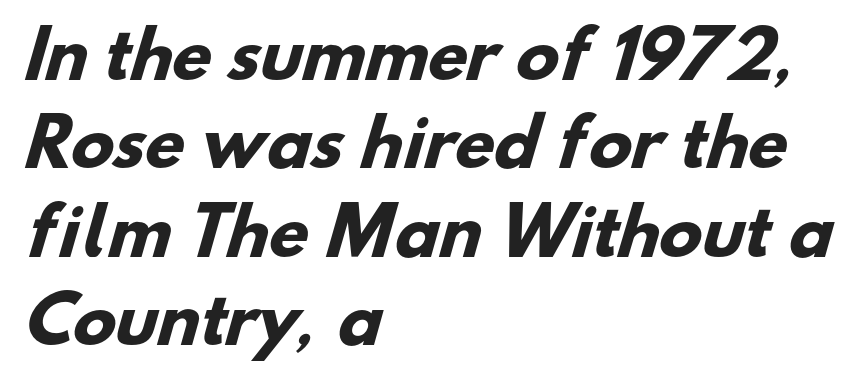
The image shows 64 px heavy sans-serif type; set left-aligned, normal line spacing (1.38x), normal letter spacing, not underlined; low stroke contrast and a small x-height.
